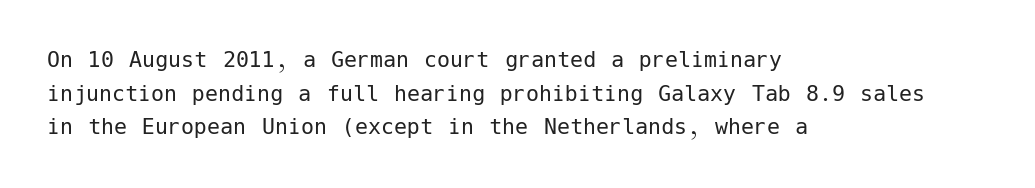
{"italic": "no", "bold": "no", "underline": "no", "align": "left", "line_spacing": "normal", "line_spacing_ratio": 1.29, "letter_spacing": "normal", "letter_spacing_em": 0.0, "glyph_px": 26}
